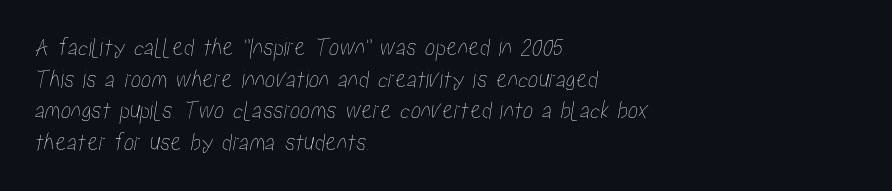
Q: Is the text underlined? A: No.
Q: How is the paragraph aligned? A: Left-aligned.
Q: Is the spacing between letters normal or unusually wide? A: Normal.
